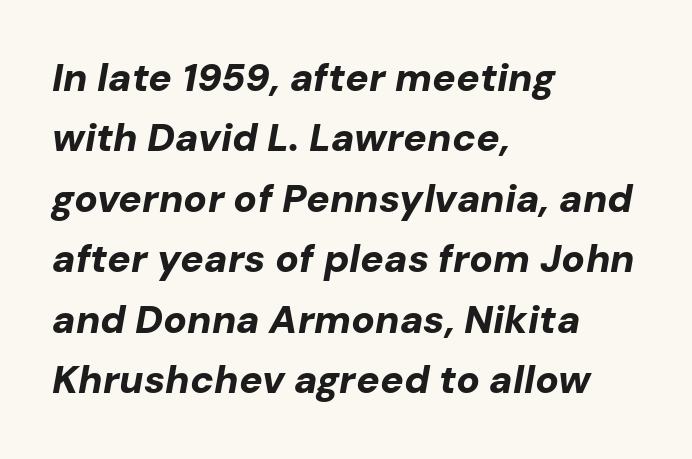
Leading: standard. Strokes here are thick enough to call this a true bold. The words here are not underlined. Honestly, the letter spacing is just normal — you wouldn't notice it. The rag falls on the right side of this text block. Tall strokes in this sample are angled rather than plumb.
